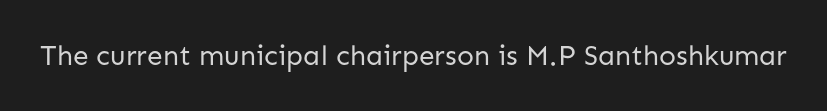
Q: Is the text bold? A: No.
Q: Is the text italic (slanted)? A: No, it is upright.
Q: Is the typeface a serif or a sans-serif typeface? A: Sans-serif.
Q: Is the text underlined? A: No.
Q: Is the spacing between letters normal or unusually wide? A: Normal.
Q: Width (condensed, normal, or wide)? A: Normal.
Q: Stroke contrast? A: Low.
Q: x-height? A: Medium.
Q: Monospaced? A: No.
